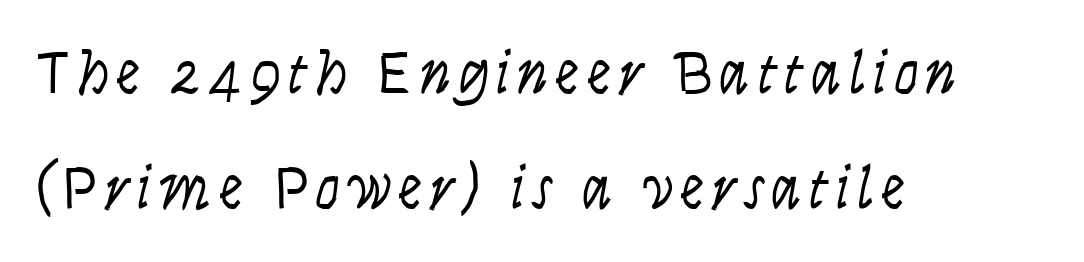
This reads as an unemphasized weight, regular at the heaviest. The paragraph shown leans on its left margin. This sample has the flowing, uneven cadence of proportional lettering. Designer's note — italics engaged. The baseline area is clear.
